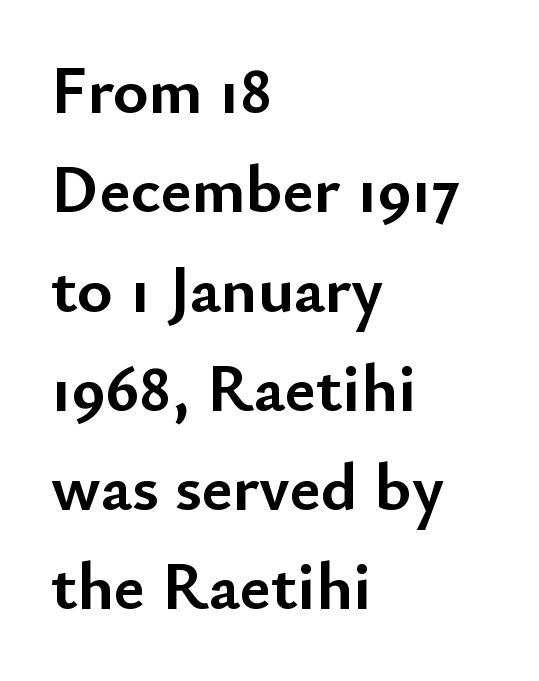
Here the designer chose a conventional face with non-uniform glyph widths. Visually the block forms a straight wall on the left and a jagged coastline on the right. Short note: letters normally spaced. Posture: straight, roman, zero tilt. The letters are bold, with thick, heavy strokes. Stroke terminals: plain, sans-serif.
